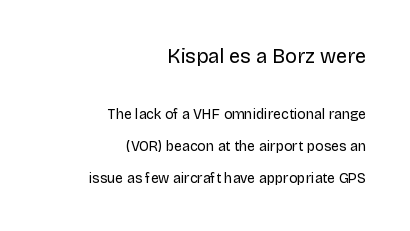
Q: Is the text bold? A: No.
Q: Is the text italic (slanted)? A: No, it is upright.
Q: Is the text underlined? A: No.
Q: How is the paragraph aligned? A: Right-aligned.
Q: Is the spacing between letters normal or unusually wide? A: Normal.
Q: Is the spacing between lines tight, normal or loose? A: Loose.
Q: Which block of text is set in a larger size, the first (top) or the second (bottom)? A: The first (top) one.
